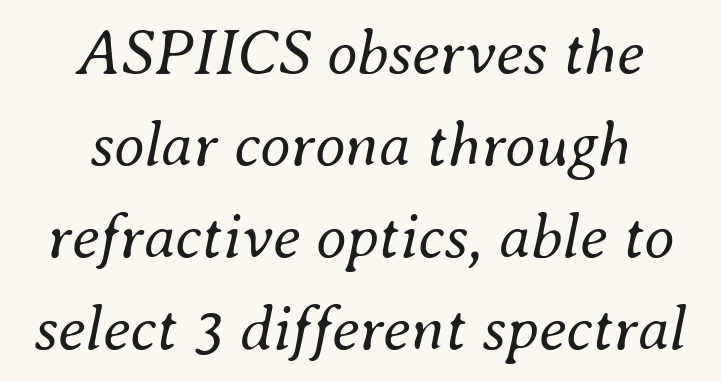
The image shows 63 px regular-weight type, italic (leaning right); set centered, normal line spacing (1.46x), normal letter spacing, not underlined; medium stroke contrast and a small x-height.
